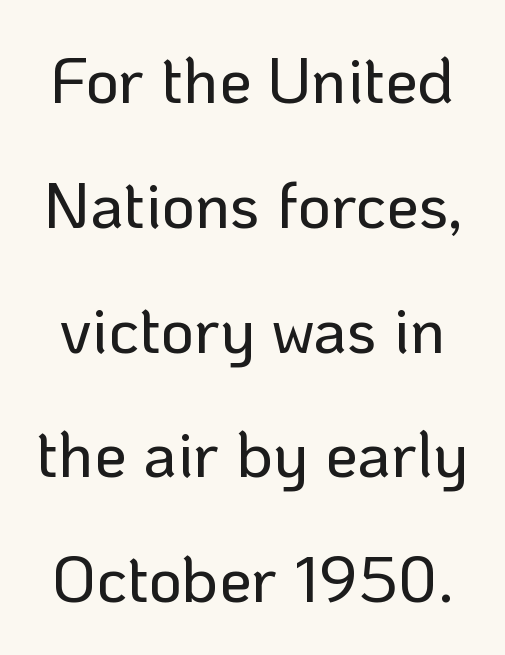
Q: Is the text italic (slanted)? A: No, it is upright.
Q: Is the typeface a serif or a sans-serif typeface? A: Sans-serif.
Q: Is the text underlined? A: No.
Q: Is the spacing between letters normal or unusually wide? A: Normal.
Q: Is the spacing between lines tight, normal or loose? A: Loose.
Q: Width (condensed, normal, or wide)? A: Normal.
Q: Stroke contrast? A: Low.
Q: x-height? A: Medium.
Q: Monospaced? A: No.
